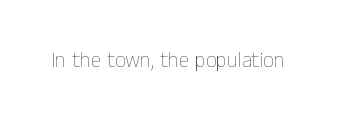
The passage shown is not underscored anywhere. The font's upright variant was chosen for this text. Stems here are at most as thick as an everyday book face. Observe the ordinary spacing: letters are neighbours, not strangers.
